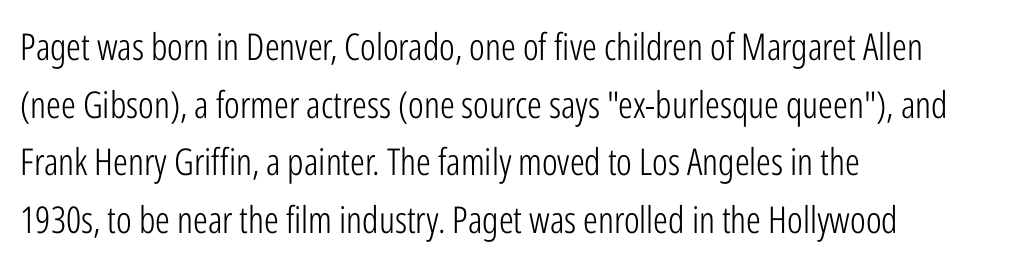
Look at the tracking — it's just the regular setting, nothing added. Regarding leading, the lines here are spaced in the standard way. In terms of posture, this sample is upright. A bare baseline throughout the passage. You could not count columns in this text — the font is proportionally spaced.
